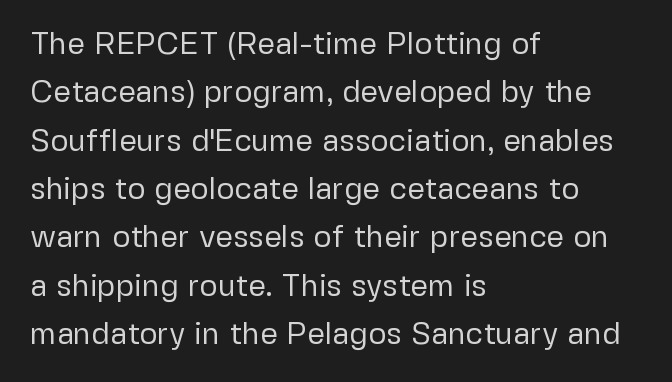
The letters advance in unequal steps, a hallmark of proportional type. Notice how the stems are strictly vertical — no italics here. Rule under the text: the space is simply empty. Quick note: interline space is typical. In CSS terms this would be text-align: left.
